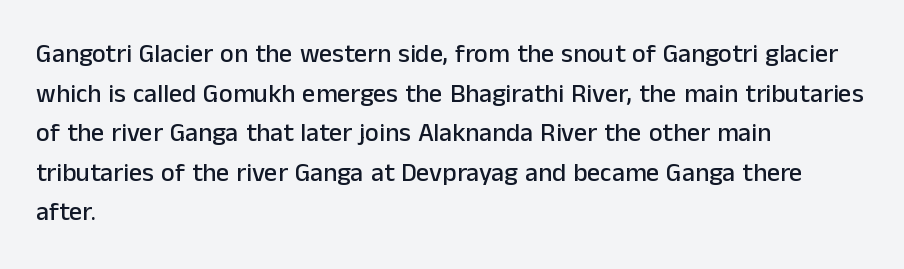
The image shows 26 px text type, upright; set left-aligned, normal line spacing (1.52x), normal letter spacing, not underlined.
